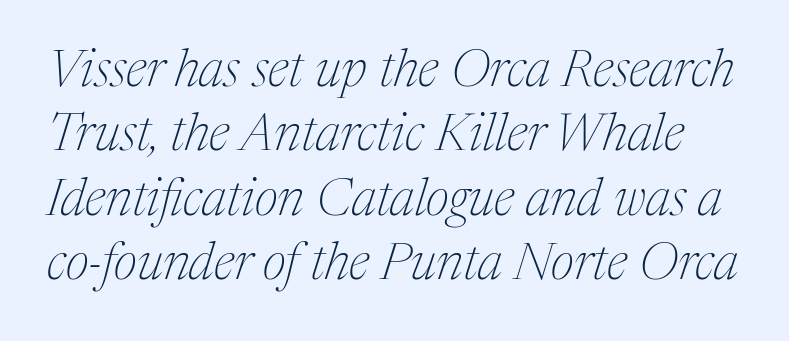
The image shows 52 px thin serif type, italic (leaning right); set line spacing 1.24x, normal letter spacing, not underlined; medium stroke contrast and a medium x-height.
